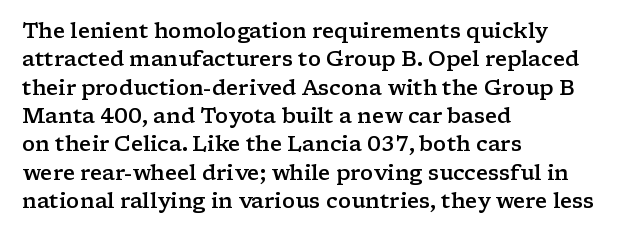
The lines are quadded left. Quick note: not italic, upright. Heft: intermediate — a semibold. Letter spacing: default. Each row of text sits above clean, open space.
